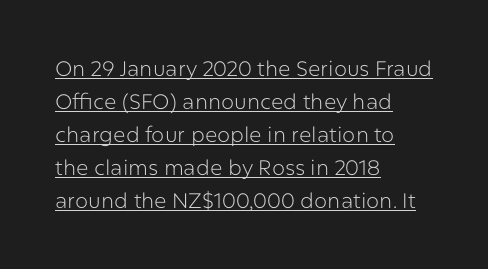
Q: Is the text bold? A: No.
Q: Is the text italic (slanted)? A: No, it is upright.
Q: Is the text underlined? A: Yes.
Q: How is the paragraph aligned? A: Left-aligned.
Q: Is the spacing between letters normal or unusually wide? A: Normal.
Q: Is the spacing between lines tight, normal or loose? A: Normal.
